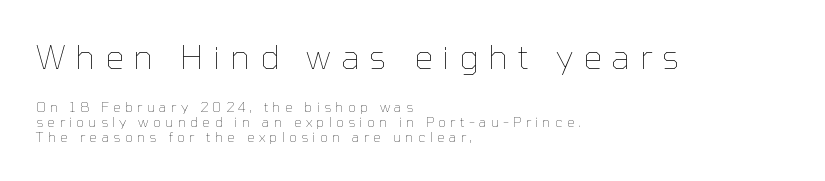
{"italic": "no", "bold": "no", "weight": "thin", "width": "normal", "stroke_contrast": "low", "x_height": "medium", "monospaced": "no", "underline": "no", "align": "left", "line_spacing": "tight", "line_spacing_ratio": 1.07, "letter_spacing": "wide", "letter_spacing_em": 0.3, "larger_block": "first", "size_ratio": 2.36, "glyph_px": 33}
